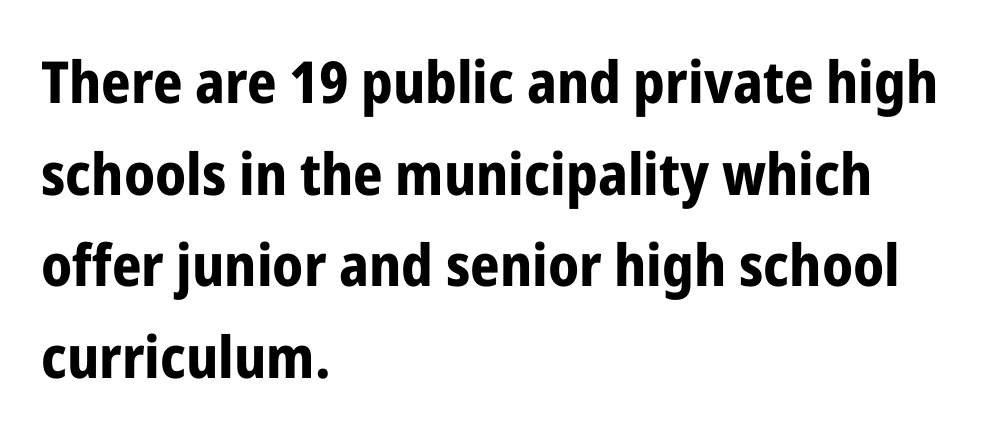
Q: Is the text bold? A: Yes.
Q: Is the text italic (slanted)? A: No, it is upright.
Q: Is the typeface a serif or a sans-serif typeface? A: Sans-serif.
Q: Is the text underlined? A: No.
Q: How is the paragraph aligned? A: Left-aligned.
Q: Is the spacing between letters normal or unusually wide? A: Normal.
Q: Is the spacing between lines tight, normal or loose? A: Normal.
Q: Width (condensed, normal, or wide)? A: Condensed.
Q: Stroke contrast? A: Low.
Q: x-height? A: Medium.
Q: Monospaced? A: No.
